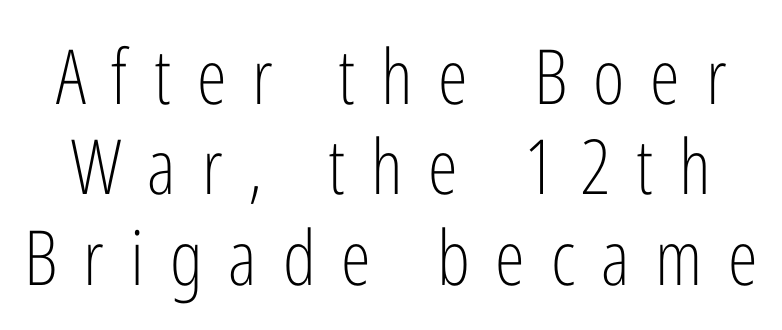
{"serif": "no", "italic": "no", "bold": "no", "weight": "light", "width": "condensed", "stroke_contrast": "low", "x_height": "medium", "monospaced": "no", "underline": "no", "line_spacing_ratio": 1.19, "letter_spacing": "wide", "letter_spacing_em": 0.34, "glyph_px": 76}
